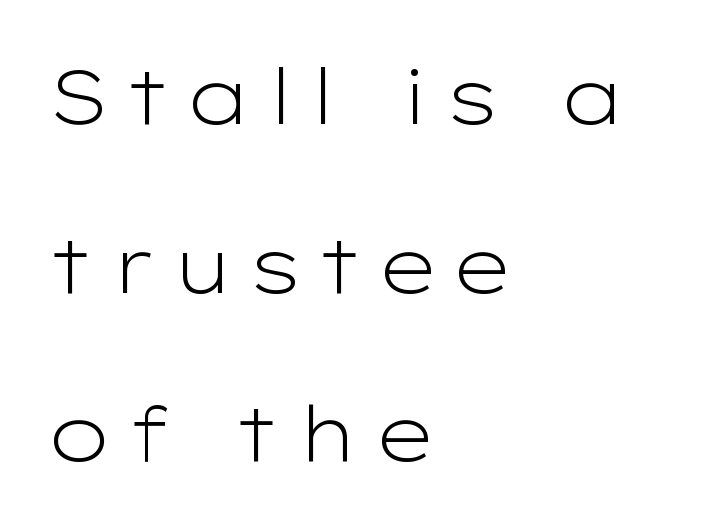
A typesetter would call this proportional, since set widths differ per character. The face looks like a standard text weight, possibly lighter. Posture: straight, roman, zero tilt. The space directly below the letters is spotless. Notice the wide empty band between every row — that's loose leading. The passage shown is typeset with a sans-serif family.
